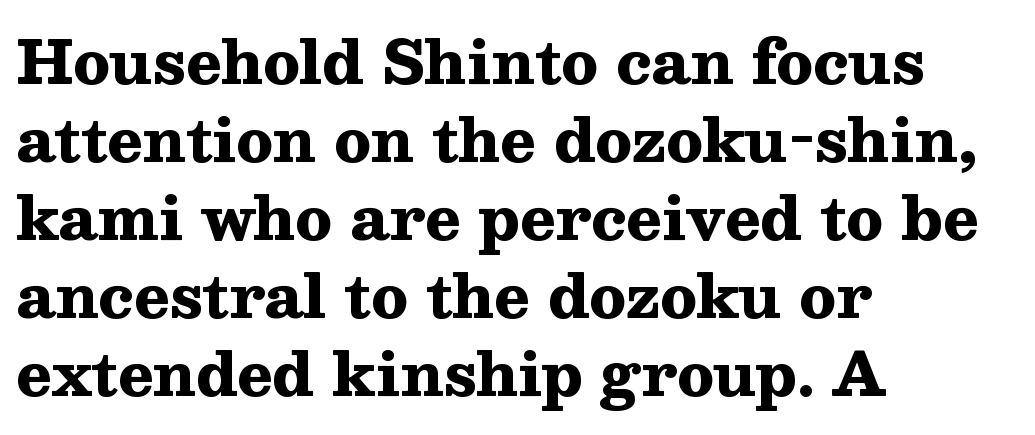
{"serif": "yes", "italic": "no", "bold": "yes", "weight": "heavy", "width": "wide", "stroke_contrast": "medium", "x_height": "medium", "monospaced": "no", "underline": "no", "align": "left", "line_spacing": "normal", "line_spacing_ratio": 1.32, "letter_spacing": "normal", "letter_spacing_em": 0.0, "glyph_px": 59}
